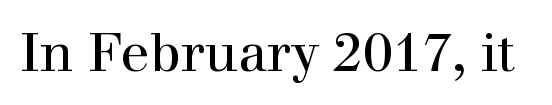
Q: Is the text bold? A: No.
Q: Is the text italic (slanted)? A: No, it is upright.
Q: Is the typeface a serif or a sans-serif typeface? A: Serif.
Q: Is the text underlined? A: No.
Q: Is the spacing between letters normal or unusually wide? A: Normal.
Q: Width (condensed, normal, or wide)? A: Normal.
Q: Stroke contrast? A: High.
Q: x-height? A: Medium.
Q: Monospaced? A: No.
